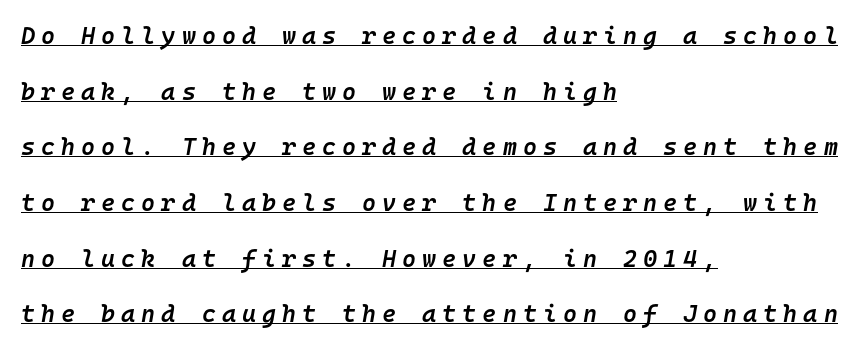
A somewhat darkened texture: the type is semibold rather than bold. Visually the block forms a straight wall on the left and a jagged coastline on the right. Notice how the stems are inclined rather than vertical — that's the hallmark of italics. The passage shown is underscored from start to finish. A great deal of white space separates one row of letters from the next. Look at the tracking — it's clearly loosened, letters drifting apart.
